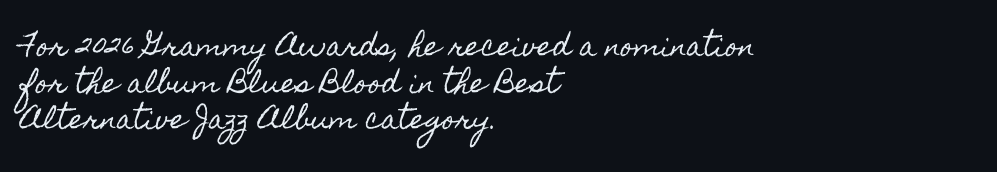
Q: Is the text italic (slanted)? A: Yes.
Q: Is the text underlined? A: No.
Q: How is the paragraph aligned? A: Left-aligned.
Q: Is the spacing between letters normal or unusually wide? A: Normal.
Q: Is the spacing between lines tight, normal or loose? A: Normal.
